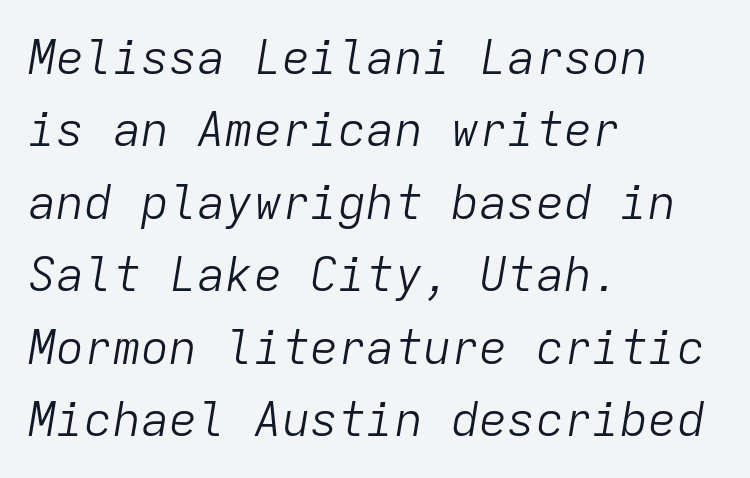
The image shows 47 px light type, italic (leaning right), monospaced; set left-aligned, normal line spacing (1.54x), normal letter spacing, not underlined; low stroke contrast and a medium x-height.
